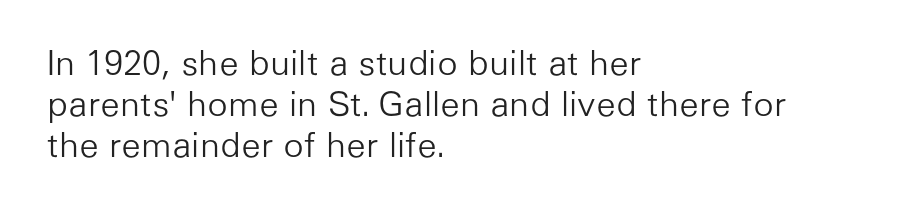
The image shows 34 px light sans-serif type, upright; set left-aligned, line spacing 1.21x, normal letter spacing, not underlined; low stroke contrast and a medium x-height.
